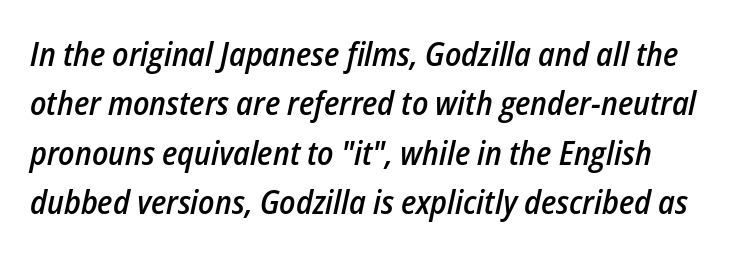
Q: Is the text bold? A: Semi-bold.
Q: Is the text italic (slanted)? A: Yes, it leans right by about 12 degrees.
Q: Is the text underlined? A: No.
Q: Is the spacing between letters normal or unusually wide? A: Normal.
Q: Is the spacing between lines tight, normal or loose? A: Normal.
Q: Width (condensed, normal, or wide)? A: Condensed.
Q: Stroke contrast? A: Low.
Q: x-height? A: Medium.
Q: Monospaced? A: No.
